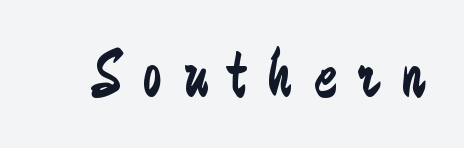
The type is letterspaced generously, with wide tracking. The passage shown is typed in a proportional face where columns would drift. You can tell from the bare stems that sans-serif type was used. Descenders are the only things crossing below the line.
